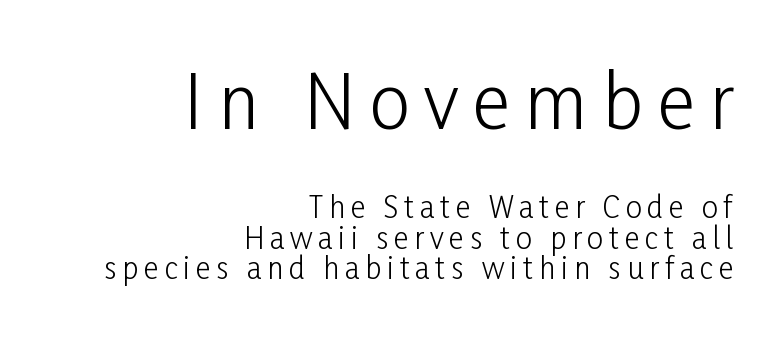
{"serif": "no", "italic": "no", "bold": "no", "weight": "light", "width": "condensed", "stroke_contrast": "low", "x_height": "medium", "monospaced": "no", "underline": "no", "align": "right", "line_spacing": "tight", "line_spacing_ratio": 1.06, "letter_spacing": "wide", "letter_spacing_em": 0.2, "larger_block": "first", "size_ratio": 2.52, "glyph_px": 73}
